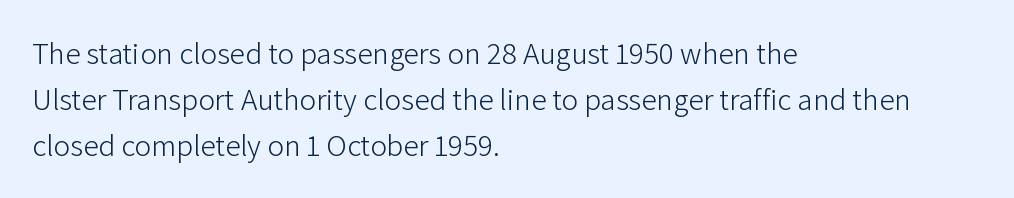
The image shows 31 px light sans-serif type, upright; set left-aligned, normal line spacing (1.49x), normal letter spacing, not underlined; low stroke contrast and a medium x-height.
